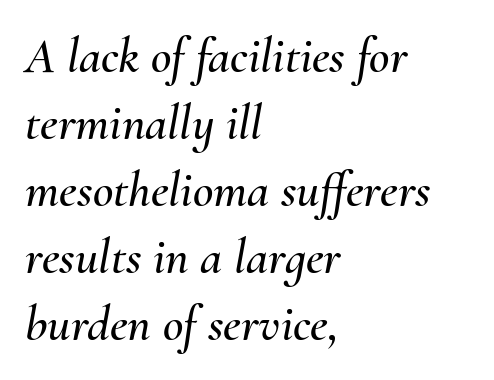
Q: Is the text italic (slanted)? A: Yes, it leans right by about 10 degrees.
Q: Is the text underlined? A: No.
Q: How is the paragraph aligned? A: Left-aligned.
Q: Is the spacing between letters normal or unusually wide? A: Normal.
Q: Is the spacing between lines tight, normal or loose? A: Normal.
Q: Width (condensed, normal, or wide)? A: Normal.
Q: Stroke contrast? A: Medium.
Q: x-height? A: Small.
Q: Monospaced? A: No.
